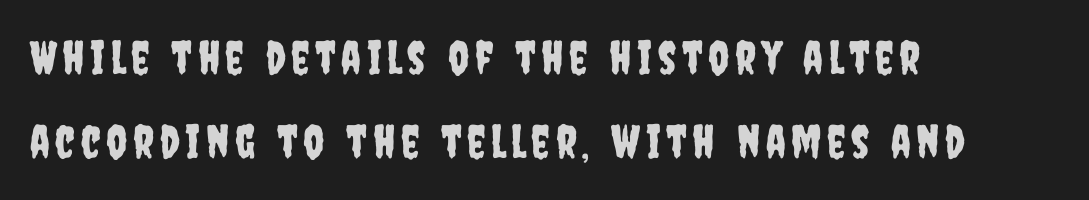
{"serif": "no", "italic": "no", "width": "condensed", "stroke_contrast": "low", "x_height": "large", "monospaced": "no", "underline": "no", "align": "left", "line_spacing_ratio": 1.83, "glyph_px": 46}
